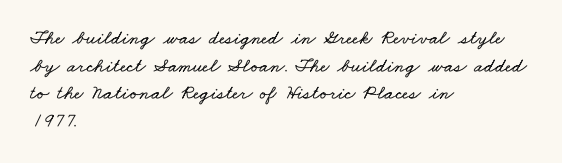
The baseline area is clear. Does extra space separate the letters? No, they use regular spacing. The passage is arranged the way most books set body copy — flush left. Honestly, the row spacing looks completely unremarkable.
